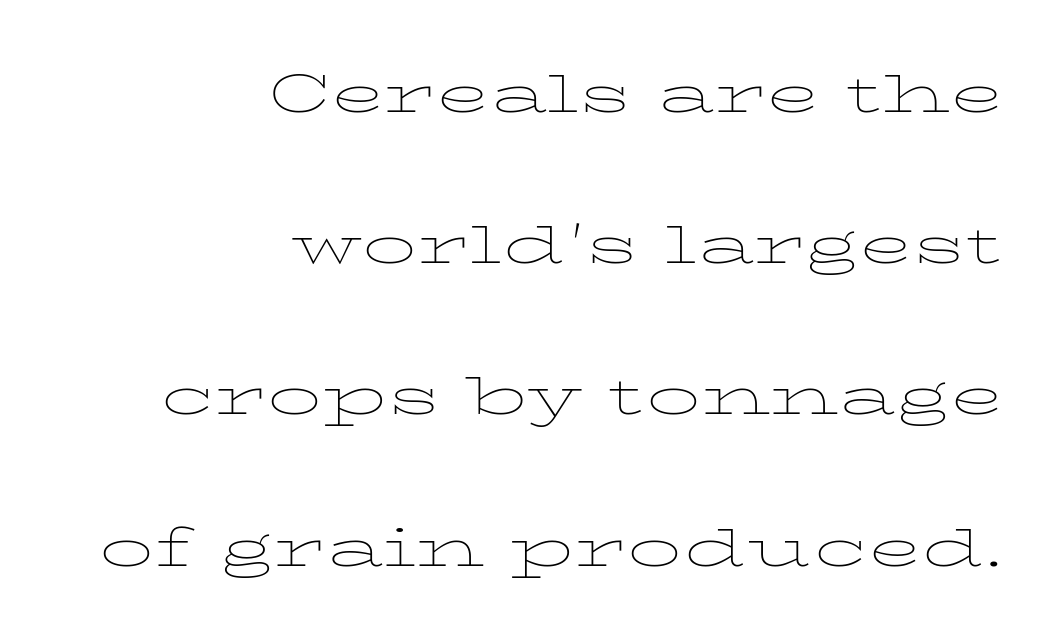
Standard letterfit; no display-style spreading of the glyphs. You could not count columns in this text — the font is proportionally spaced. The strokes are not fattened; the text isn't bold. Beneath every word, the page is bare. Summary of vertical rhythm: relaxed, with wide interline spacing. The lines in this sample share a right terminus and differ only in where they begin.
